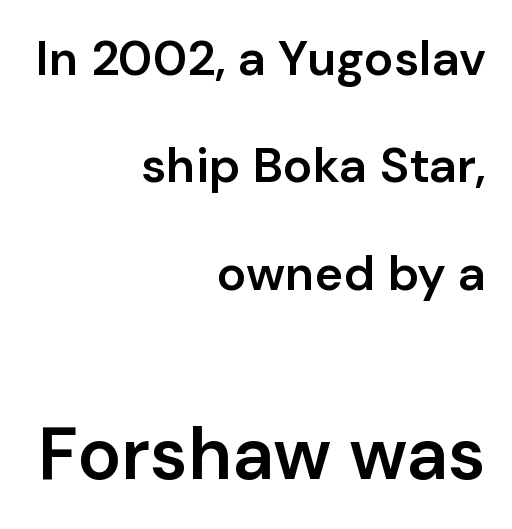
Italic? Not at all — the glyphs are vertical. The passage shown stacks its lines with a broad gap. A typesetter would label this face a sans. Which margin do the lines hug? The right one — the left edge is uneven.
